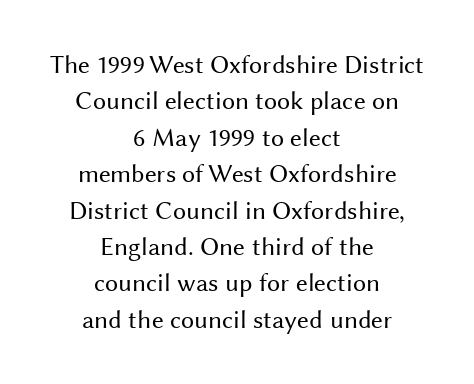
The image shows 26 px text type, upright; set centered, normal line spacing (1.4x), normal letter spacing, not underlined.
